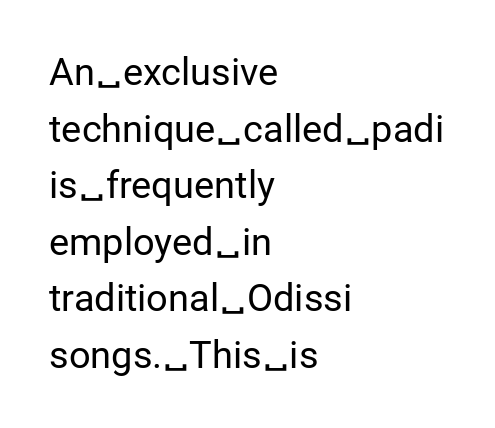
The image shows 38 px regular-weight sans-serif type, upright; set left-aligned, normal line spacing (1.49x), normal letter spacing, not underlined; low stroke contrast and a medium x-height.
